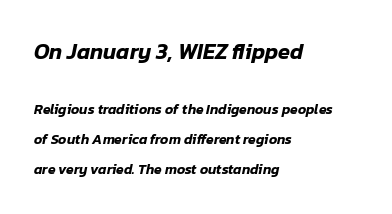
{"italic": "yes", "lean": "right", "slant_degrees": 12, "underline": "no", "align": "left", "line_spacing": "loose", "line_spacing_ratio": 2.12, "letter_spacing": "normal", "letter_spacing_em": 0.0, "larger_block": "first", "size_ratio": 1.57, "glyph_px": 22}
